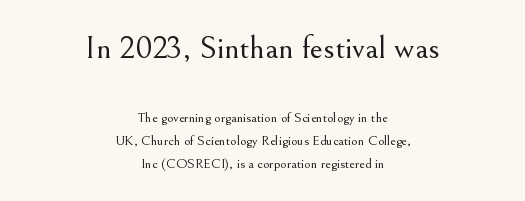
Style check: upright. Size hierarchy here favors the leading block over the trailing one. Descender tails drop into unmarked territory. These lines are composed in type with serifs. Which margin do the lines hug? Neither — every line sits in the middle. Summary of vertical rhythm: regular, with standard interline spacing.
